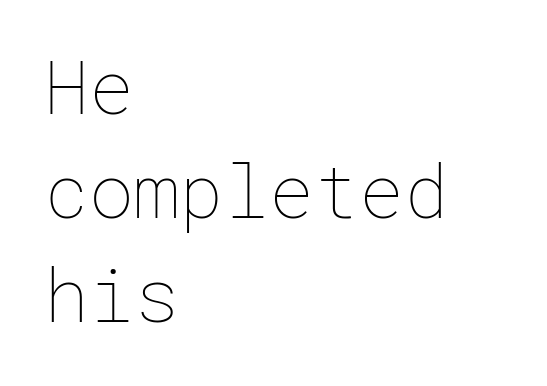
Vertical stems look standard width or narrower in stroke. What's the leading like? Ordinary, nothing unusual. Check the space under the baseline: it is left empty. All the whitespace from short lines collects on the right.
